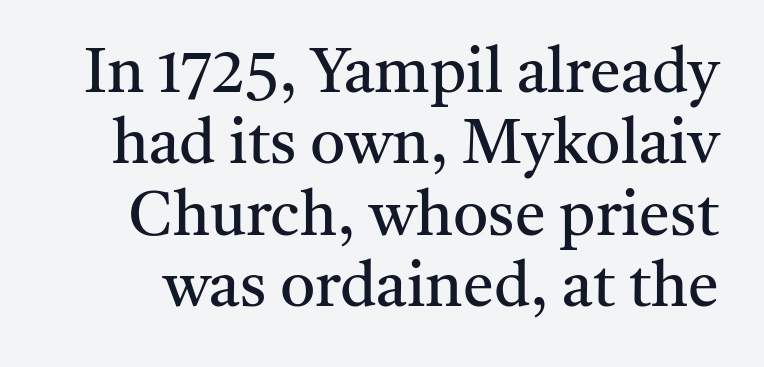
Q: Is the text bold? A: No.
Q: Is the text italic (slanted)? A: No, it is upright.
Q: Is the typeface a serif or a sans-serif typeface? A: Serif.
Q: Is the text underlined? A: No.
Q: Is the spacing between letters normal or unusually wide? A: Normal.
Q: Is the spacing between lines tight, normal or loose? A: Tight.
Q: Width (condensed, normal, or wide)? A: Normal.
Q: Stroke contrast? A: Medium.
Q: x-height? A: Medium.
Q: Monospaced? A: No.
